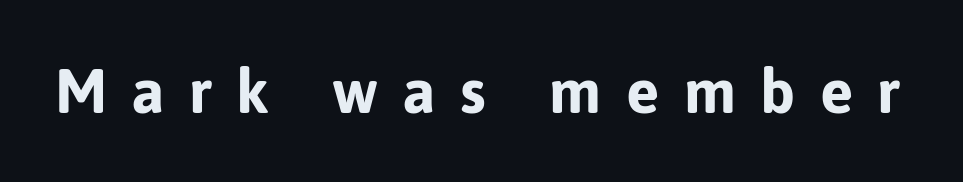
Q: Is the text bold? A: Yes.
Q: Is the text italic (slanted)? A: No, it is upright.
Q: Is the typeface a serif or a sans-serif typeface? A: Sans-serif.
Q: Is the text underlined? A: No.
Q: Is the spacing between letters normal or unusually wide? A: Unusually wide.
Q: Width (condensed, normal, or wide)? A: Normal.
Q: Stroke contrast? A: Low.
Q: x-height? A: Medium.
Q: Monospaced? A: No.
